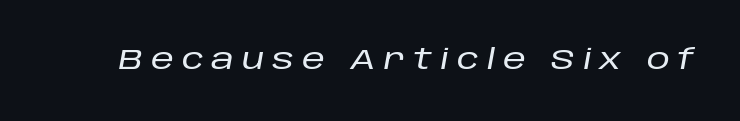
Q: Is the text italic (slanted)? A: Yes, it leans right by about 10 degrees.
Q: Is the text underlined? A: No.
Q: Is the spacing between letters normal or unusually wide? A: Unusually wide.
Q: Width (condensed, normal, or wide)? A: Normal.
Q: Stroke contrast? A: Low.
Q: x-height? A: Large.
Q: Monospaced? A: No.
